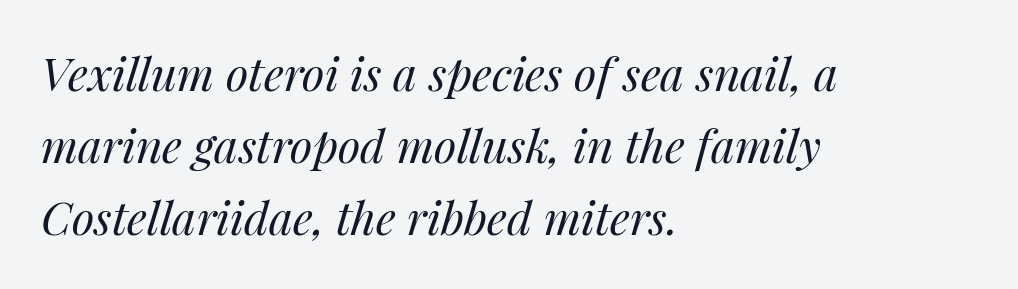
The image shows 46 px regular-weight type, italic (leaning right); set left-aligned, normal line spacing (1.57x), normal letter spacing, not underlined; medium stroke contrast and a medium x-height.
